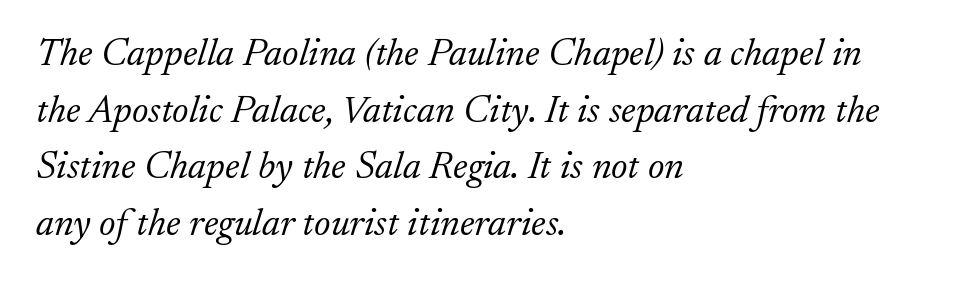
Honestly, there is no underline to notice here at all. In terms of letterspacing, this is plain default setting. This rendering employs a face with finishing strokes, i.e., a serif. The strokes carry an ordinary text weight at most. Is this a fixed-width face? No — the glyphs have proportional, varying widths.
